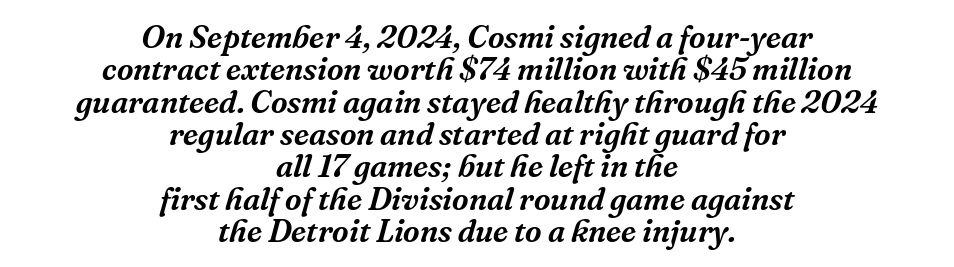
{"serif": "yes", "italic": "yes", "lean": "right", "slant_degrees": 16, "width": "normal", "stroke_contrast": "medium", "x_height": "medium", "monospaced": "no", "underline": "no", "align": "center", "line_spacing": "tight", "line_spacing_ratio": 1.01, "letter_spacing": "normal", "letter_spacing_em": 0.0, "glyph_px": 32}
